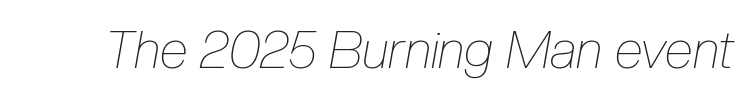
The words here are not underlined. A typesetter would call this proportional, since set widths differ per character. Weight class: somewhere from thin through regular. Nothing unusual about the tracking: characters are spaced as the font intends.
